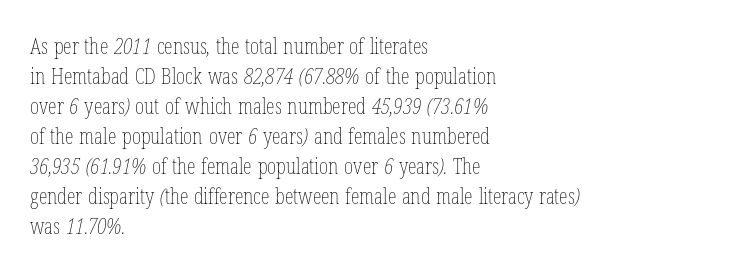
Q: Is the text bold? A: No.
Q: Is the text underlined? A: No.
Q: How is the paragraph aligned? A: Left-aligned.
Q: Is the spacing between letters normal or unusually wide? A: Normal.
Q: Is the spacing between lines tight, normal or loose? A: Normal.
